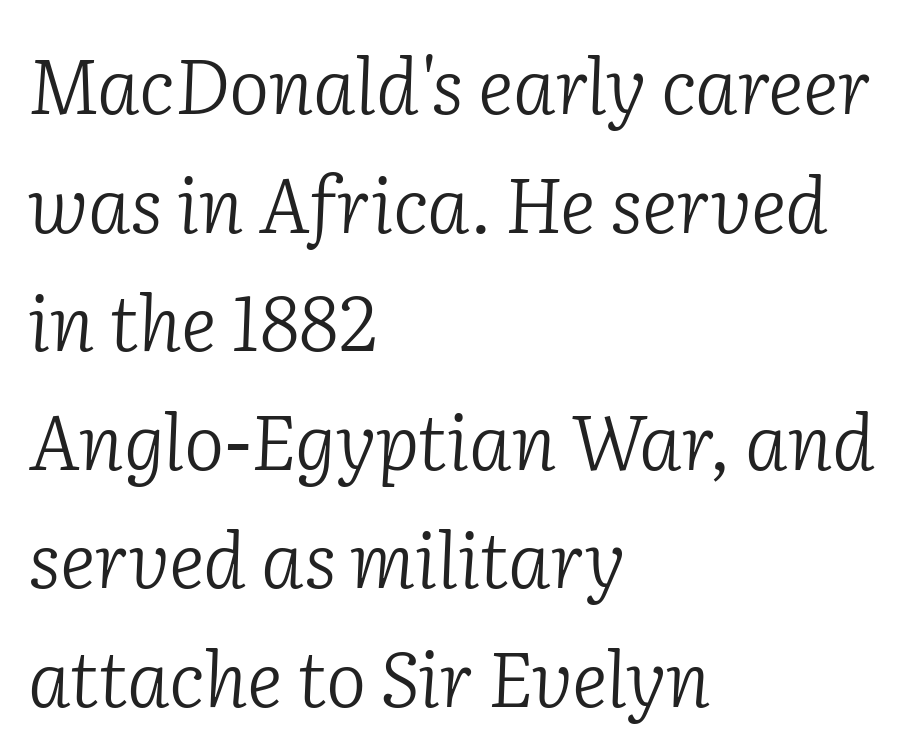
{"serif": "yes", "italic": "yes", "lean": "right", "slant_degrees": 2, "bold": "no", "weight": "light", "width": "normal", "stroke_contrast": "low", "x_height": "medium", "monospaced": "no", "underline": "no", "align": "left", "line_spacing": "normal", "line_spacing_ratio": 1.56, "letter_spacing": "normal", "letter_spacing_em": 0.0, "glyph_px": 76}
